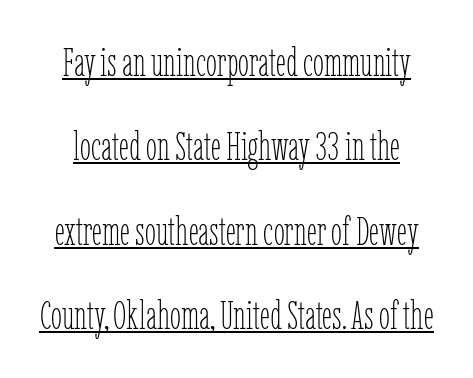
The image shows 40 px thin, condensed type, upright; set loose line spacing (2.11x), normal letter spacing, underlined; low stroke contrast and a medium x-height.
